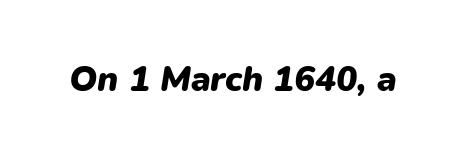
Q: Is the text bold? A: Yes.
Q: Is the text italic (slanted)? A: Yes, it leans right by about 9 degrees.
Q: Is the text underlined? A: No.
Q: Is the spacing between letters normal or unusually wide? A: Normal.
Q: Width (condensed, normal, or wide)? A: Normal.
Q: Stroke contrast? A: Low.
Q: x-height? A: Medium.
Q: Monospaced? A: No.
